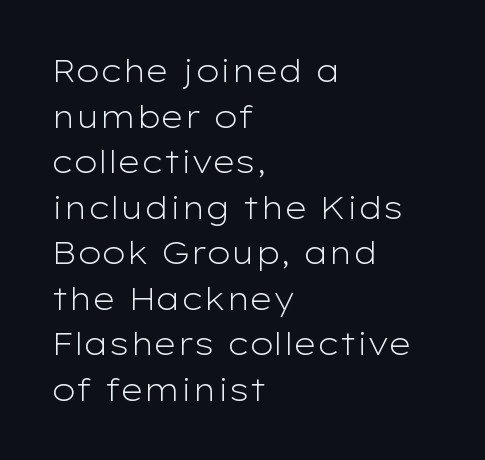
The image shows 31 px light, wide sans-serif type, upright; set left-aligned, normal line spacing (1.47x), normal letter spacing, not underlined; low stroke contrast and a medium x-height.
